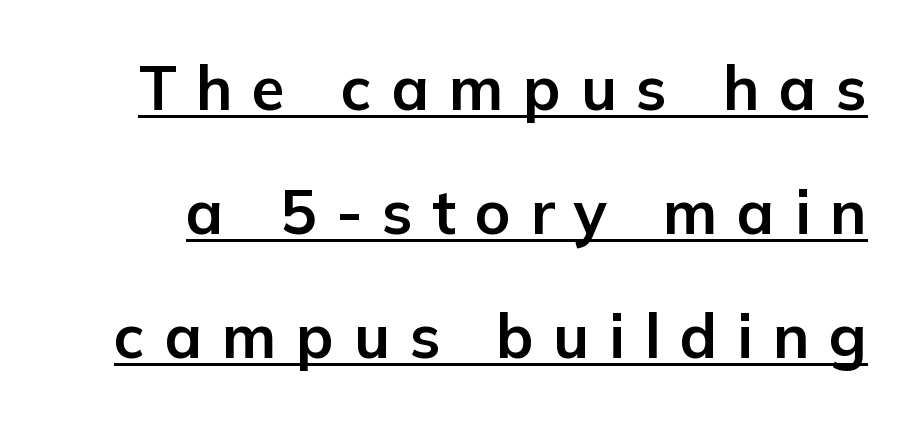
Note the varied advance widths — an 'i' is clearly narrower than an 'm'. Each line of the rendering has a horizontal stroke beneath the glyphs. Posture: straight, roman, zero tilt. The type is letterspaced generously, with wide tracking. Widely set lines give the paragraph a tall, airy silhouette.
